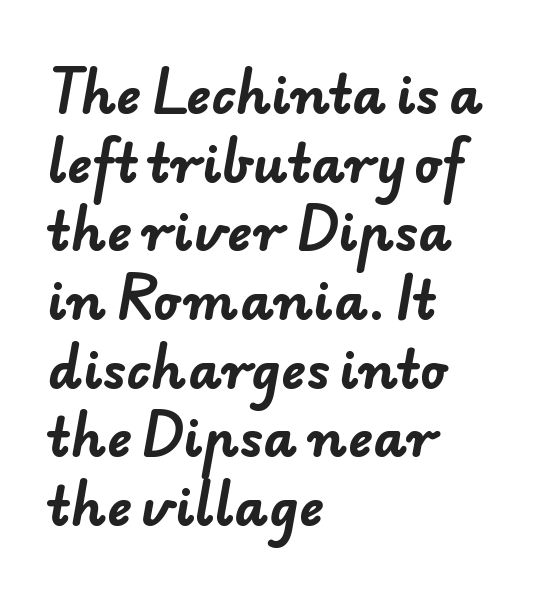
The image shows 52 px bold sans-serif type; set left-aligned, normal line spacing (1.32x), normal letter spacing, not underlined; low stroke contrast and a small x-height.
